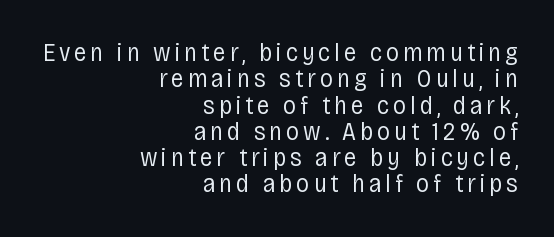
One-word summary of the alignment: right. The strip under each line holds only bare page. One glance says dense: line gaps are narrower than usual. Posture: vertical. No letter is thick-stroked: the sample isn't bold.
